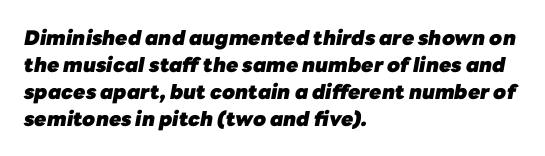
Letters rest on an invisible, unmarked baseline. Each glyph is drawn with heavy, bold strokes. Is the type slanted? Yes — the strokes lean at a clear angle. Quick note: interline space is typical.
